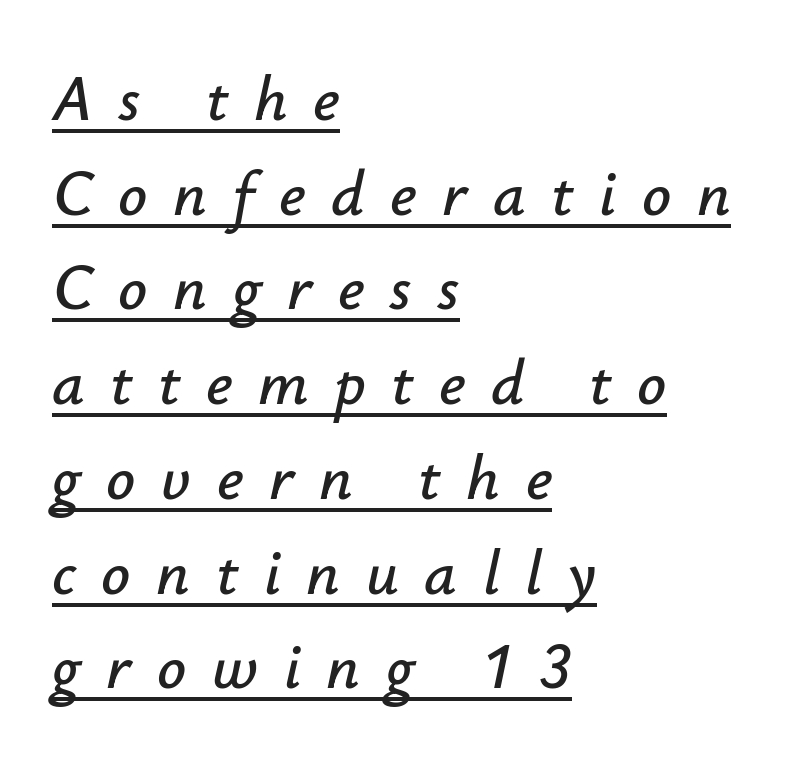
The image shows 64 px text type, italic (leaning right); set left-aligned, normal line spacing (1.48x), unusually wide letter spacing (+0.4 em), underlined; low stroke contrast and a small x-height.
